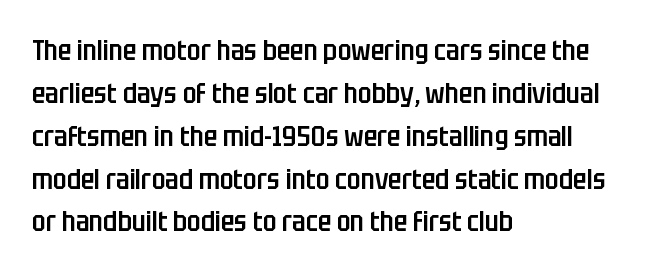
The image shows 28 px semibold, condensed sans-serif type, upright; set left-aligned, normal line spacing (1.53x), normal letter spacing, not underlined; low stroke contrast and a large x-height.
